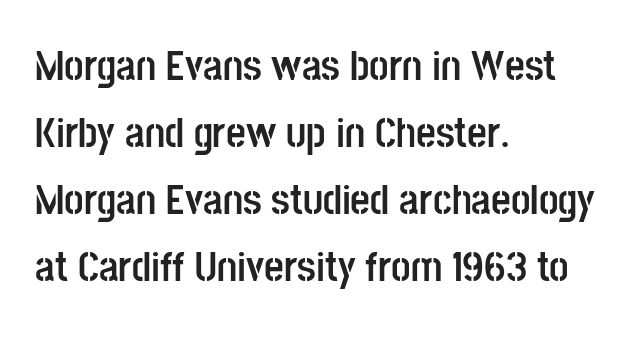
The image shows 43 px semibold, condensed sans-serif type, upright; set left-aligned, normal line spacing (1.56x), normal letter spacing, not underlined; low stroke contrast and a large x-height.
